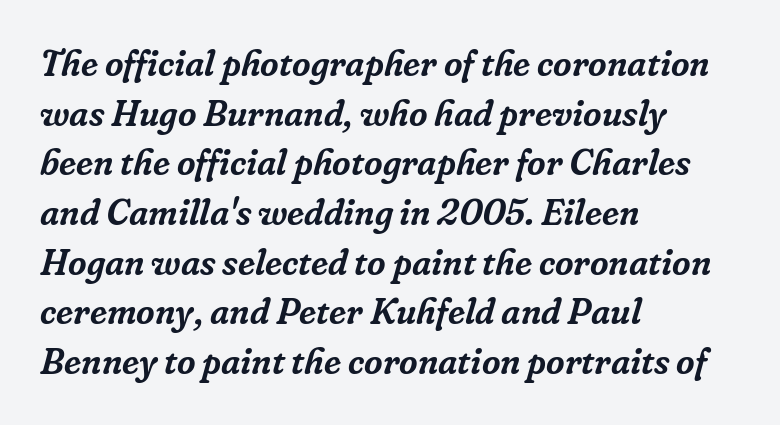
Q: Is the text italic (slanted)? A: Yes, it leans right by about 16 degrees.
Q: Is the typeface a serif or a sans-serif typeface? A: Serif.
Q: Is the text underlined? A: No.
Q: How is the paragraph aligned? A: Left-aligned.
Q: Is the spacing between letters normal or unusually wide? A: Normal.
Q: Is the spacing between lines tight, normal or loose? A: Normal.
Q: Width (condensed, normal, or wide)? A: Normal.
Q: Stroke contrast? A: Low.
Q: x-height? A: Medium.
Q: Monospaced? A: No.
